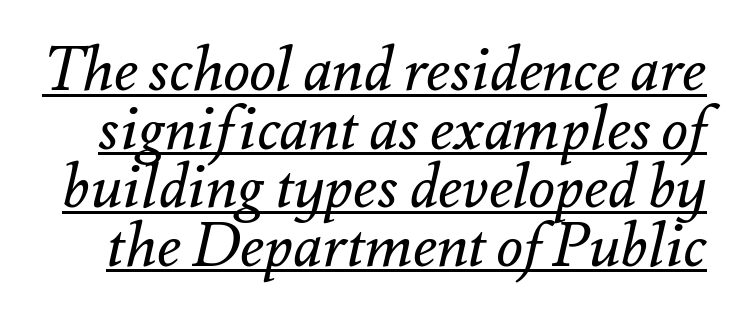
The passage shown is typed in a proportional face where columns would drift. When letters slant like this, we call the style italic. Characters follow at the spacing the type designer built in. Very little white space separates one row of letters from the next. No heavy texture on the line: the type isn't bold. Each line of the rendering has a horizontal stroke beneath the glyphs.
